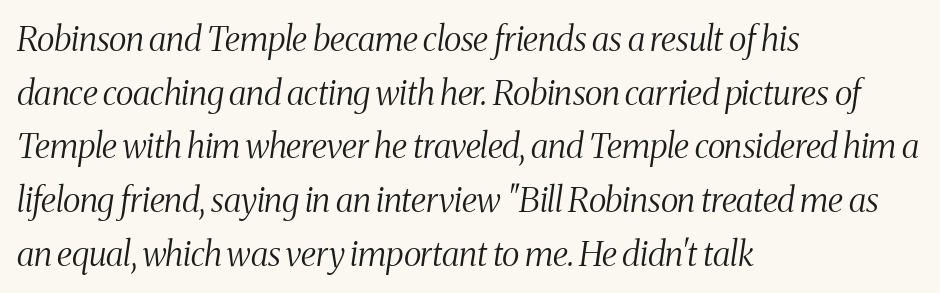
{"serif": "yes", "italic": "yes", "lean": "right", "slant_degrees": 8, "bold": "no", "weight": "light", "width": "condensed", "stroke_contrast": "medium", "x_height": "medium", "monospaced": "no", "underline": "no", "align": "left", "line_spacing": "normal", "line_spacing_ratio": 1.58, "letter_spacing": "normal", "letter_spacing_em": 0.0, "glyph_px": 34}
